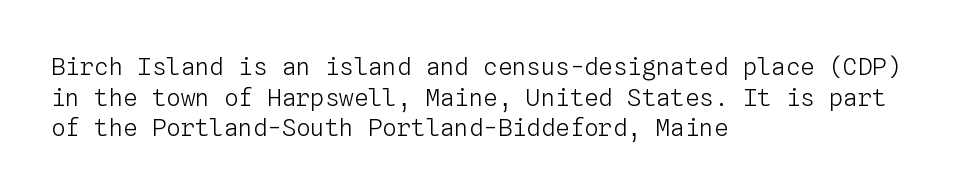
The image shows 24 px text type, upright; set left-aligned, normal line spacing (1.28x), normal letter spacing, not underlined.
